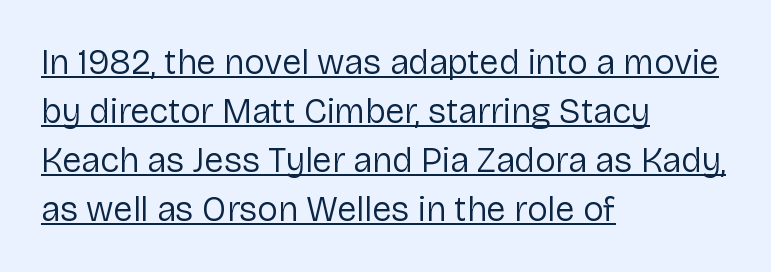
The image shows 35 px regular-weight sans-serif type, upright; set left-aligned, normal line spacing (1.4x), normal letter spacing, underlined; low stroke contrast and a medium x-height.
